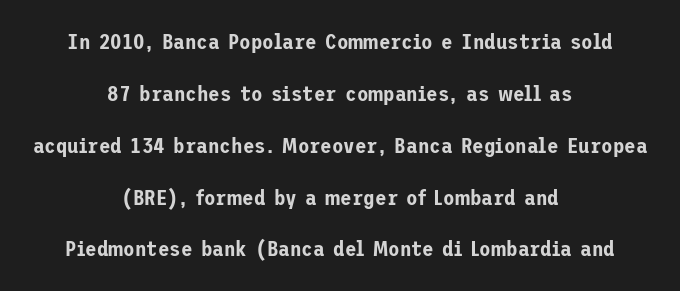
Inter-character spacing is left at the font's built-in metrics. The specimen reads as upright at a glance. One glance says open: line gaps are wider than usual. This rendering features lettering with no underline.
